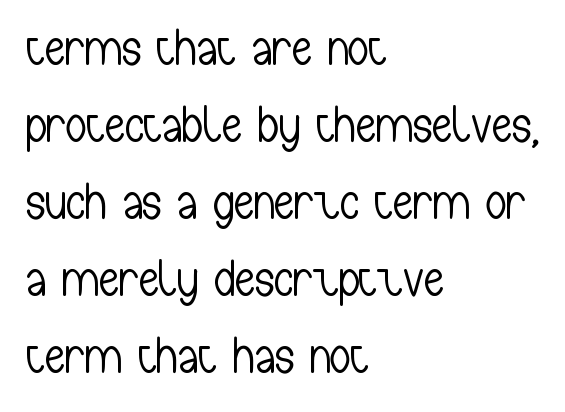
Visually the block forms a straight wall on the left and a jagged coastline on the right. Interline gaps are of average width in this sample. Nope, no serifs anywhere on these letters. The tracking reads as untouched default to a designer's eye.
